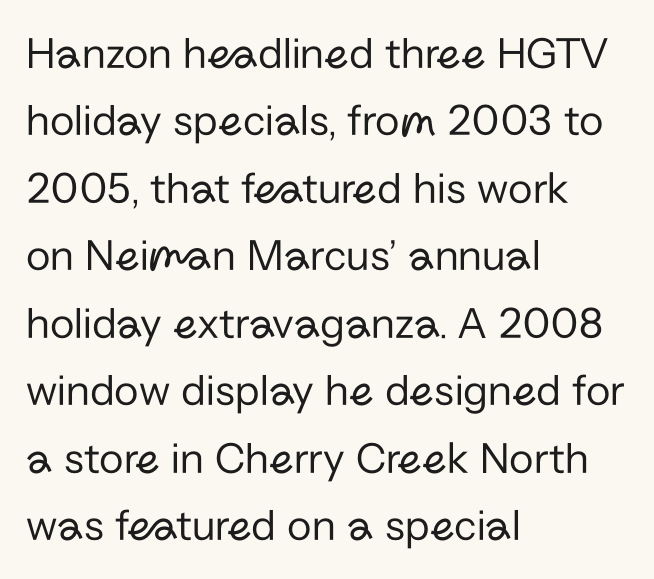
The image shows 45 px regular-weight sans-serif type, upright; set left-aligned, normal line spacing (1.5x), normal letter spacing, not underlined; low stroke contrast and a medium x-height.
